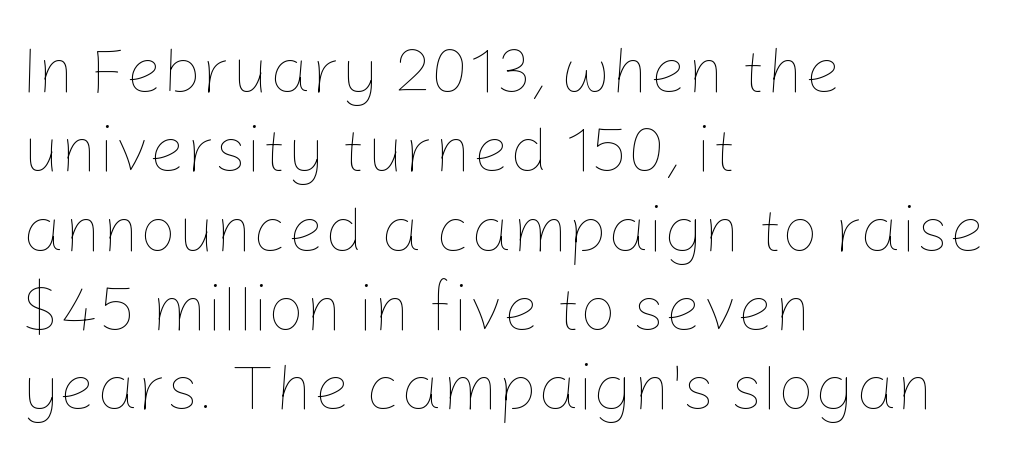
The zone under the glyphs is completely vacant. The weight would be labelled regular, book, light, or lighter still. Letter spacing: default. It's the straight-up-and-down kind of type. This sample is left-justified, so line endings fall wherever the words run out.
